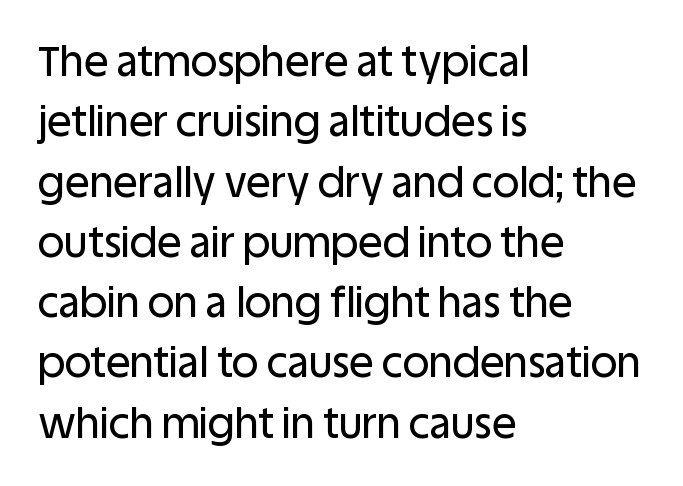
The image shows 41 px sans-serif type, upright; set left-aligned, normal line spacing (1.47x), normal letter spacing, not underlined; low stroke contrast and a large x-height.
